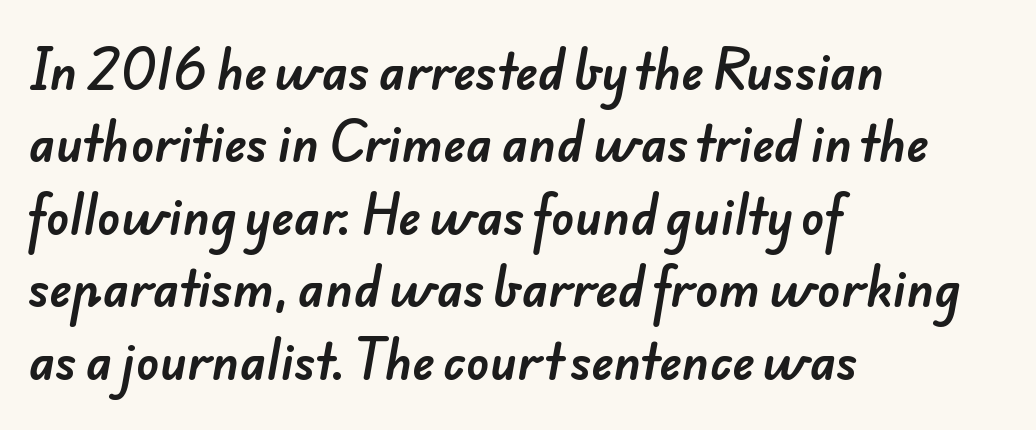
Interline gaps are of average width in this sample. Does the copy run flush right? No — it runs flush left. Check the space under the baseline: it is left empty. The typeface chosen for these lines omits serifs. Glyph-to-glyph distance matches everyday printed text. Looks like regular typesetting: each glyph gets only the width it needs.
